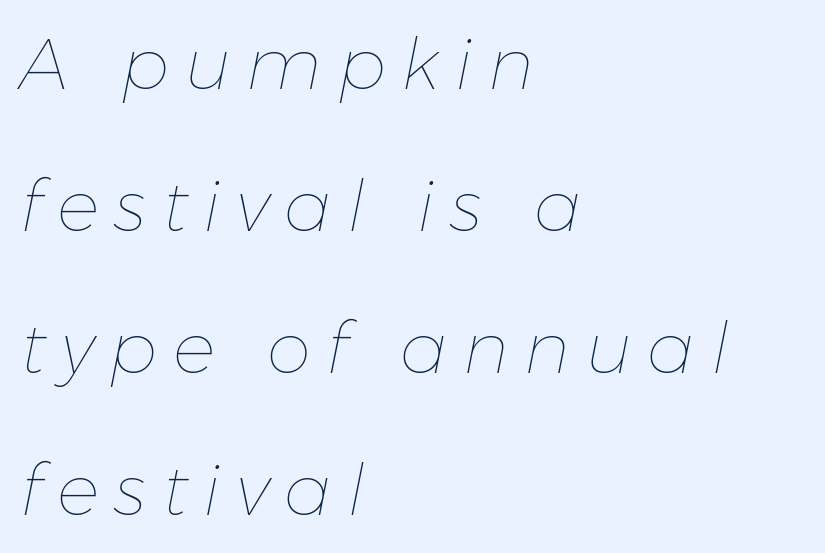
Q: Is the text bold? A: No.
Q: Is the text italic (slanted)? A: Yes, it leans right by about 11 degrees.
Q: Is the text underlined? A: No.
Q: How is the paragraph aligned? A: Left-aligned.
Q: Is the spacing between letters normal or unusually wide? A: Unusually wide.
Q: Is the spacing between lines tight, normal or loose? A: Loose.
Q: Width (condensed, normal, or wide)? A: Normal.
Q: Stroke contrast? A: Low.
Q: x-height? A: Medium.
Q: Monospaced? A: No.
